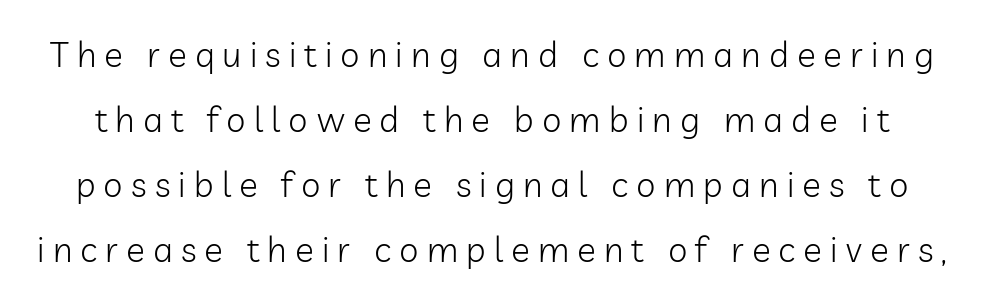
Q: Is the text bold? A: No.
Q: Is the text italic (slanted)? A: No, it is upright.
Q: Is the typeface a serif or a sans-serif typeface? A: Sans-serif.
Q: Is the text underlined? A: No.
Q: Is the spacing between letters normal or unusually wide? A: Unusually wide.
Q: Width (condensed, normal, or wide)? A: Normal.
Q: Stroke contrast? A: Low.
Q: x-height? A: Medium.
Q: Monospaced? A: No.
